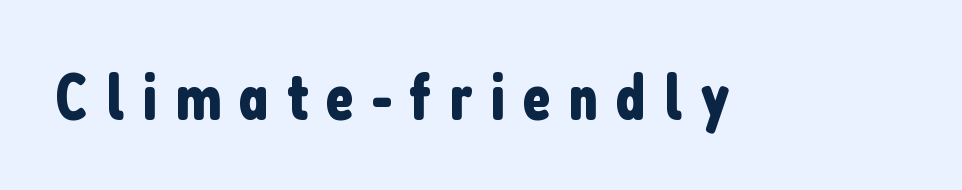
Q: Is the text italic (slanted)? A: No, it is upright.
Q: Is the typeface a serif or a sans-serif typeface? A: Sans-serif.
Q: Is the text underlined? A: No.
Q: Is the spacing between letters normal or unusually wide? A: Unusually wide.
Q: Width (condensed, normal, or wide)? A: Condensed.
Q: Stroke contrast? A: Low.
Q: x-height? A: Medium.
Q: Monospaced? A: No.
